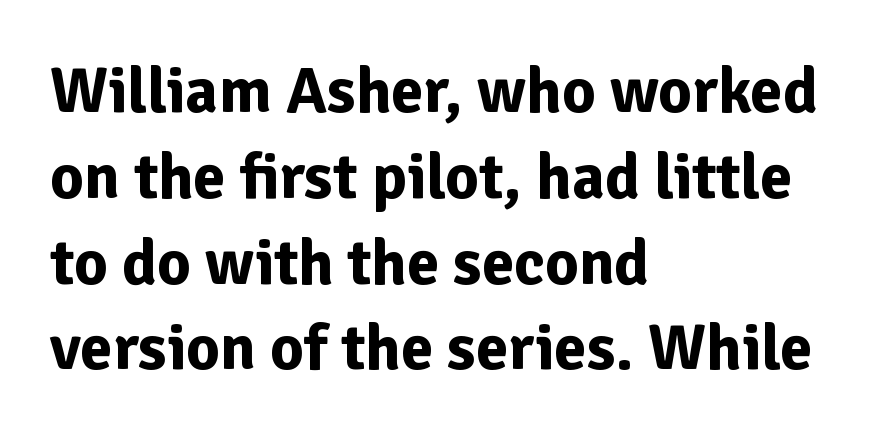
{"serif": "no", "italic": "no", "bold": "yes", "weight": "bold", "width": "normal", "stroke_contrast": "low", "x_height": "medium", "monospaced": "no", "underline": "no", "align": "left", "line_spacing": "normal", "line_spacing_ratio": 1.32, "letter_spacing": "normal", "letter_spacing_em": 0.0, "glyph_px": 65}
